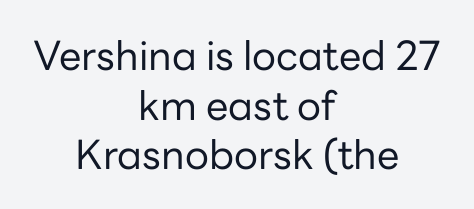
The rendering positions every line midway between the sides. Nothing unusual about the tracking: characters are spaced as the font intends. This is sans-serif lettering, the kind often seen on screens and signage. The letters look calm and open, with moderate or lighter stems.
